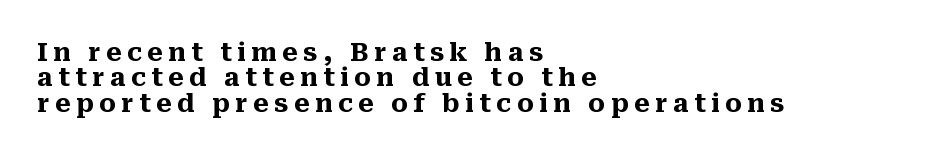
The image shows 25 px bold type, upright; set left-aligned, tight line spacing (1.02x), unusually wide letter spacing (+0.22 em), not underlined.
